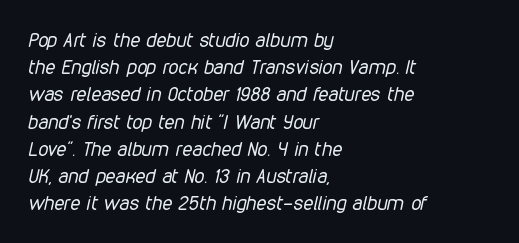
Short note: letters normally spaced. The paragraph shown leans on its left margin. The cut favours lightness, reaching ordinary text weight at its darkest. The strip under each line holds only bare page.
